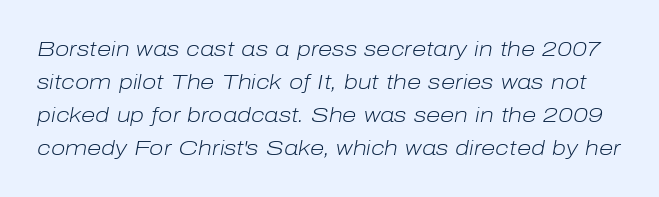
Here the glyphs are tracked normally, forming tight word shapes. No word sits above an underline. Counters stay open thanks to moderate or lighter strokes. Quick note: interline space is typical.
